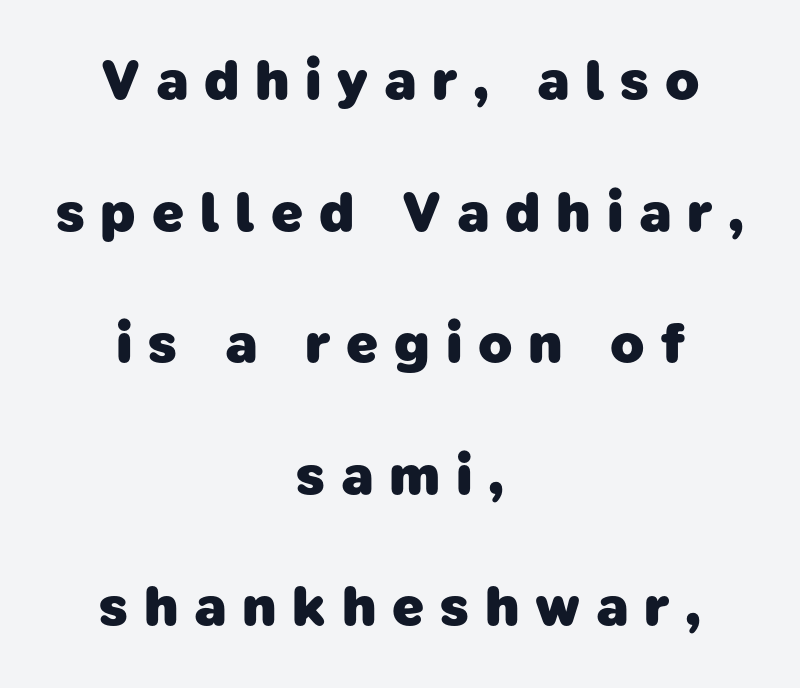
{"serif": "no", "bold": "yes", "weight": "heavy", "width": "normal", "stroke_contrast": "low", "x_height": "medium", "monospaced": "no", "underline": "no", "align": "center", "line_spacing": "loose", "line_spacing_ratio": 2.35, "letter_spacing": "wide", "letter_spacing_em": 0.28, "glyph_px": 56}
